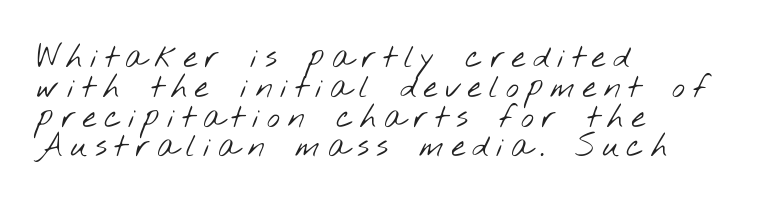
Q: Is the text bold? A: No.
Q: Is the typeface a serif or a sans-serif typeface? A: Sans-serif.
Q: Is the text underlined? A: No.
Q: How is the paragraph aligned? A: Left-aligned.
Q: Is the spacing between letters normal or unusually wide? A: Unusually wide.
Q: Is the spacing between lines tight, normal or loose? A: Tight.
Q: Width (condensed, normal, or wide)? A: Wide.
Q: Stroke contrast? A: Low.
Q: x-height? A: Small.
Q: Monospaced? A: No.
